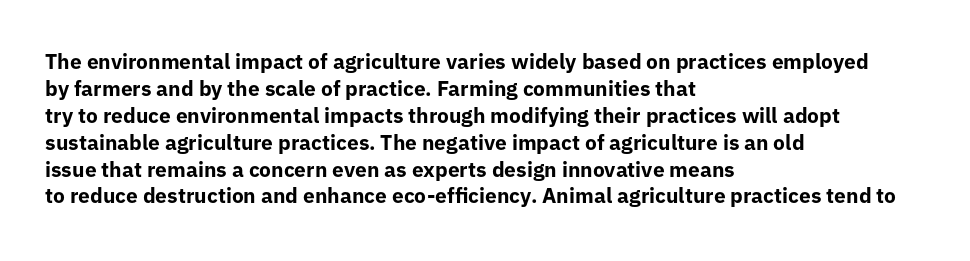
Which margin do the lines hug? The left one — the right edge is uneven. The foot of each line stays bare and open. Strokes here are thick enough to call this a true bold. Does the lettering tilt? It doesn't — this is upright. You could call the tracking neutral — neither tight nor loose. Interline gaps are of average width in this sample.
